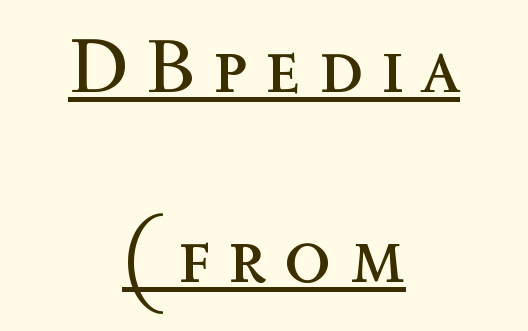
Q: Is the text bold? A: No.
Q: Is the text italic (slanted)? A: No, it is upright.
Q: Is the text underlined? A: Yes.
Q: How is the paragraph aligned? A: Centered.
Q: Is the spacing between letters normal or unusually wide? A: Unusually wide.
Q: Is the spacing between lines tight, normal or loose? A: Loose.
Q: Width (condensed, normal, or wide)? A: Normal.
Q: x-height? A: Medium.
Q: Monospaced? A: No.
